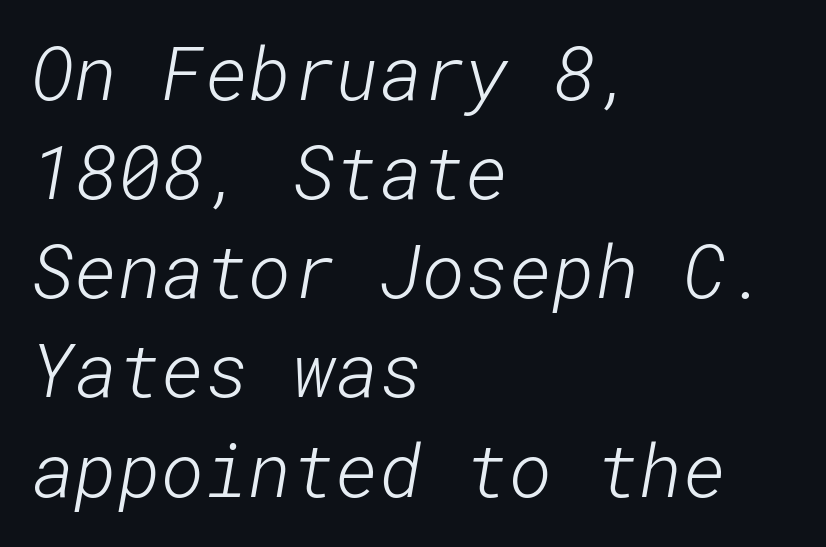
The passage shown is typeset with a sans-serif family. The zone under the glyphs is completely vacant. Is this a heavy cut? Hardly; it is regular or lighter. The gaps between neighbouring characters are ordinary and unremarkable. Interline gaps are of average width in this sample. All the whitespace from short lines collects on the right.
